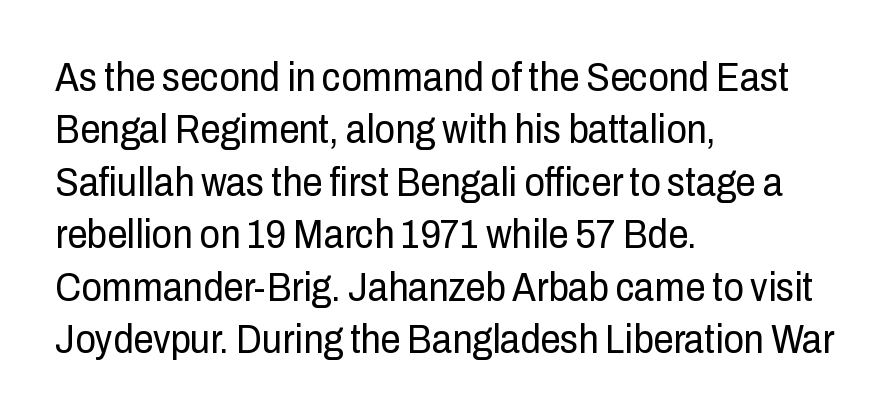
The image shows 40 px regular-weight, condensed sans-serif type, upright; set left-aligned, normal line spacing (1.31x), normal letter spacing, not underlined; low stroke contrast and a medium x-height.
